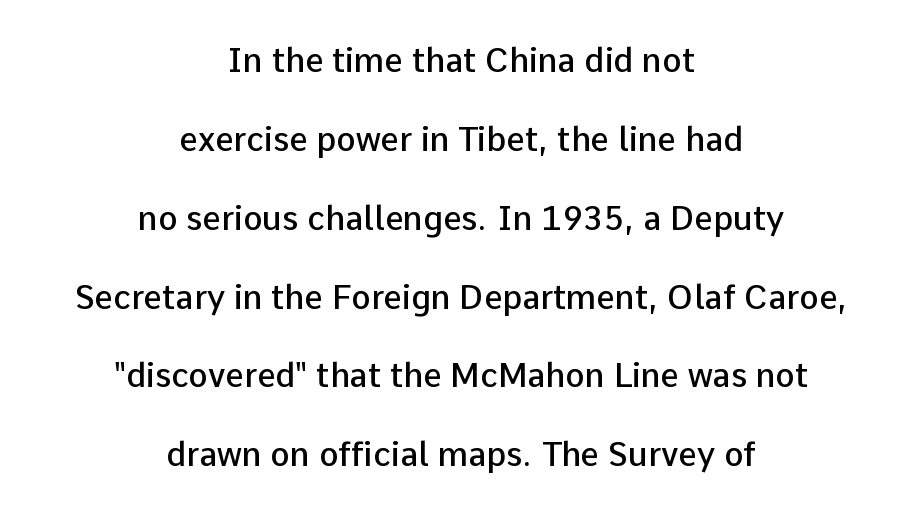
{"serif": "no", "italic": "no", "bold": "semi", "weight": "semibold", "width": "normal", "stroke_contrast": "low", "x_height": "medium", "monospaced": "no", "underline": "no", "align": "center", "line_spacing": "loose", "line_spacing_ratio": 2.39, "letter_spacing": "normal", "letter_spacing_em": 0.0, "glyph_px": 33}
